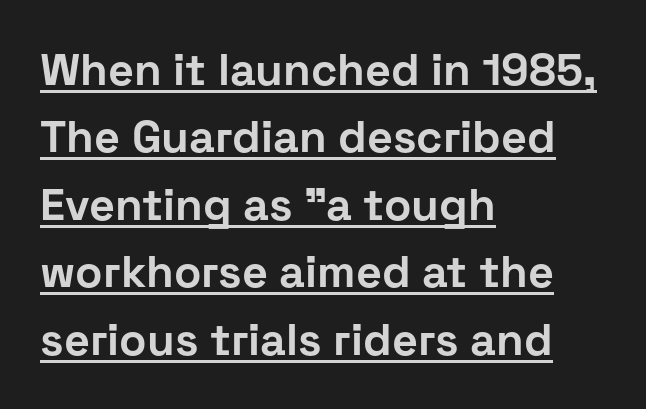
Q: Is the text bold? A: Yes.
Q: Is the text italic (slanted)? A: No, it is upright.
Q: Is the typeface a serif or a sans-serif typeface? A: Sans-serif.
Q: Is the text underlined? A: Yes.
Q: How is the paragraph aligned? A: Left-aligned.
Q: Is the spacing between letters normal or unusually wide? A: Normal.
Q: Is the spacing between lines tight, normal or loose? A: Normal.
Q: Width (condensed, normal, or wide)? A: Normal.
Q: Stroke contrast? A: Low.
Q: x-height? A: Medium.
Q: Monospaced? A: No.
